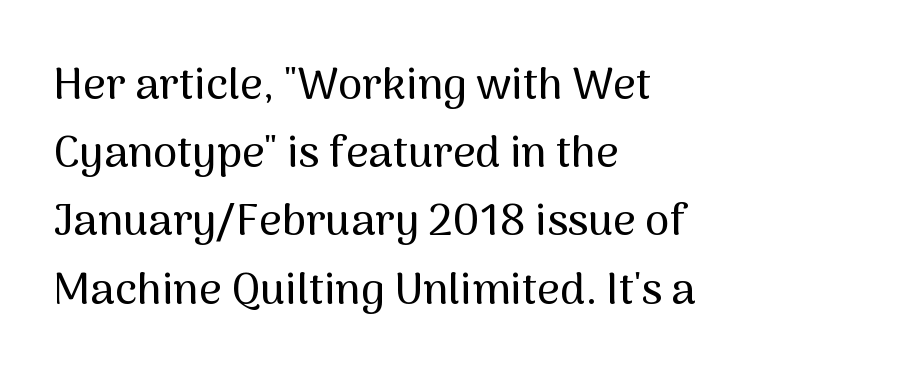
The image shows 44 px sans-serif type, upright; set left-aligned, normal line spacing (1.55x), normal letter spacing, not underlined; medium stroke contrast and a medium x-height.
